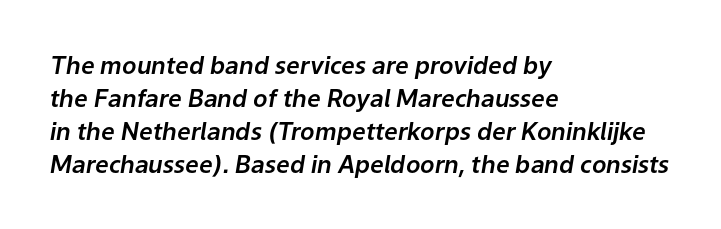
{"italic": "yes", "lean": "right", "slant_degrees": 9, "underline": "no", "align": "left", "line_spacing": "normal", "line_spacing_ratio": 1.37, "letter_spacing": "normal", "letter_spacing_em": 0.0, "glyph_px": 24}
